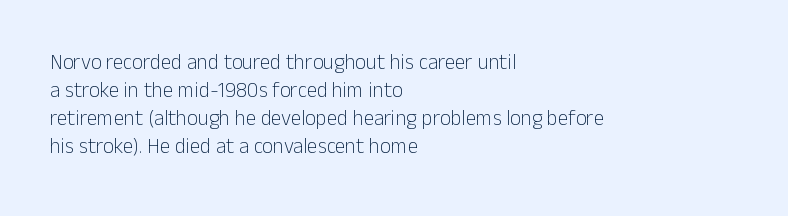
{"italic": "no", "bold": "no", "underline": "no", "align": "left", "line_spacing": "normal", "line_spacing_ratio": 1.33, "letter_spacing": "normal", "letter_spacing_em": 0.0, "glyph_px": 21}
